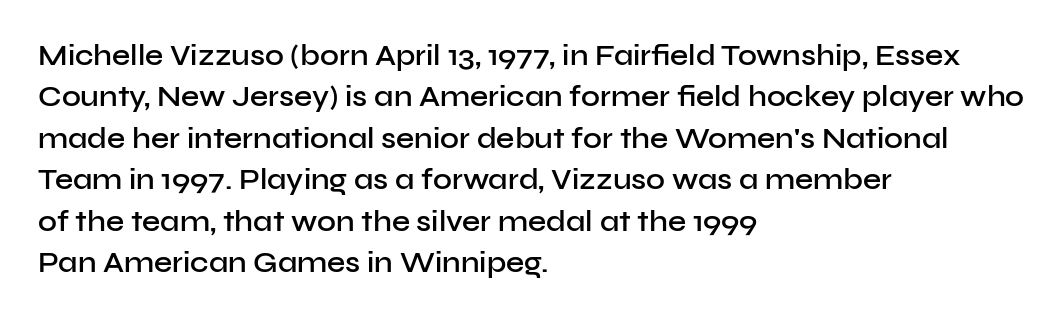
The image shows 29 px semibold sans-serif type, upright; set left-aligned, normal line spacing (1.43x), normal letter spacing, not underlined; low stroke contrast and a medium x-height.
